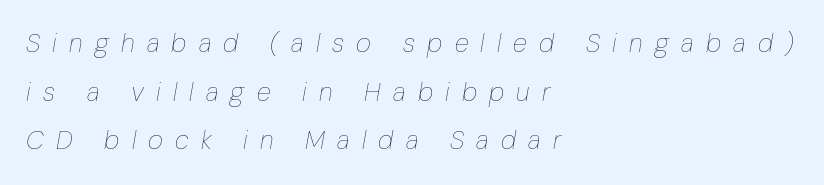
The image shows 26 px text type, italic (leaning right); set left-aligned, line spacing 1.87x, unusually wide letter spacing (+0.47 em), not underlined.
